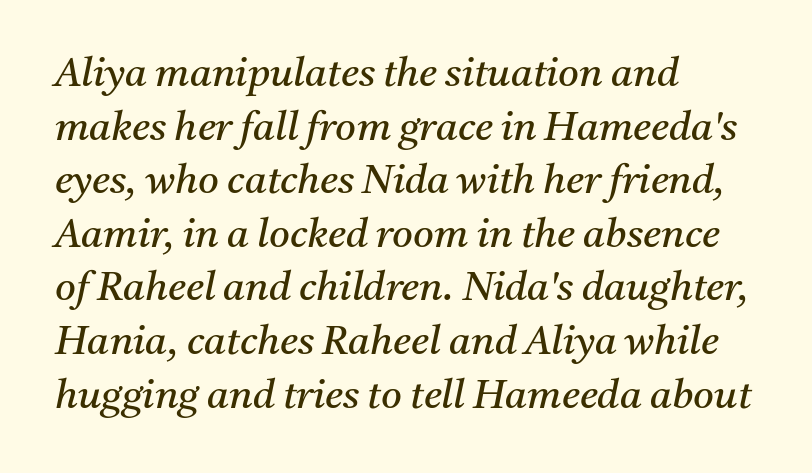
The image shows 40 px regular-weight serif type, italic (leaning right); set left-aligned, normal line spacing (1.34x), normal letter spacing, not underlined; medium stroke contrast and a medium x-height.
